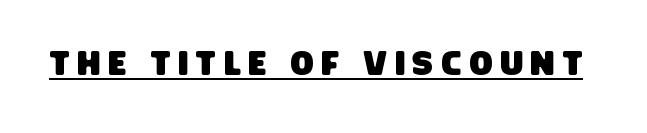
{"serif": "no", "width": "condensed", "stroke_contrast": "low", "x_height": "large", "monospaced": "no", "underline": "yes", "letter_spacing": "wide", "letter_spacing_em": 0.23, "glyph_px": 34}
